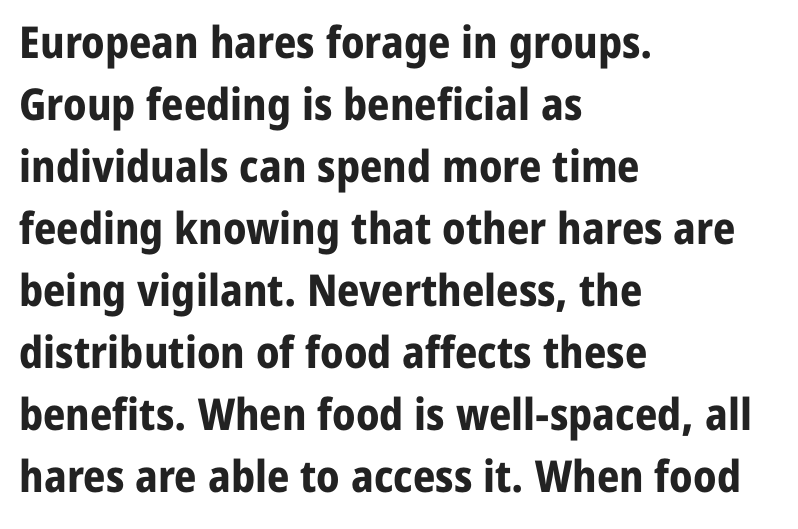
Q: Is the text bold? A: Yes.
Q: Is the text italic (slanted)? A: No, it is upright.
Q: Is the typeface a serif or a sans-serif typeface? A: Sans-serif.
Q: Is the text underlined? A: No.
Q: How is the paragraph aligned? A: Left-aligned.
Q: Is the spacing between letters normal or unusually wide? A: Normal.
Q: Is the spacing between lines tight, normal or loose? A: Normal.
Q: Width (condensed, normal, or wide)? A: Normal.
Q: Stroke contrast? A: Low.
Q: x-height? A: Medium.
Q: Monospaced? A: No.
